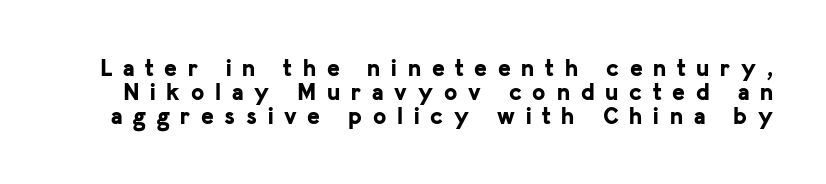
{"italic": "no", "bold": "yes", "underline": "no", "line_spacing": "tight", "line_spacing_ratio": 0.99, "letter_spacing": "wide", "letter_spacing_em": 0.45, "glyph_px": 24}
